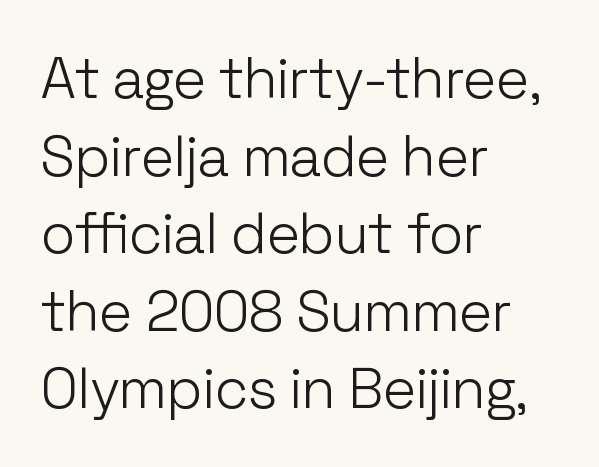
{"serif": "no", "italic": "no", "bold": "no", "weight": "light", "width": "normal", "stroke_contrast": "low", "x_height": "medium", "monospaced": "no", "underline": "no", "align": "left", "line_spacing": "normal", "line_spacing_ratio": 1.36, "letter_spacing": "normal", "letter_spacing_em": 0.0, "glyph_px": 57}
